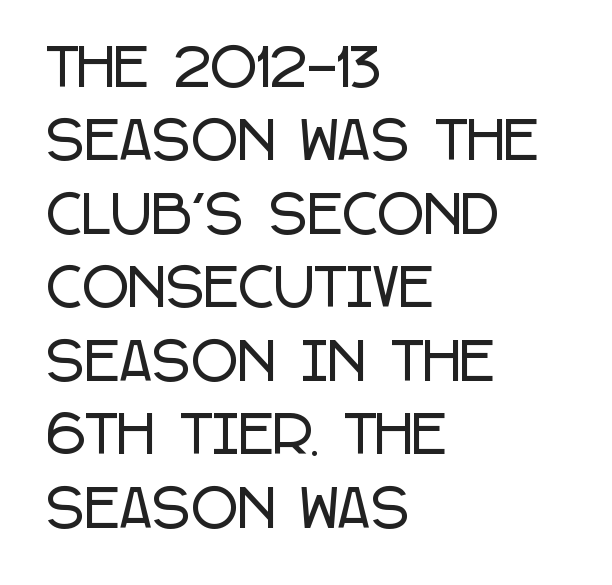
The tracking reads as untouched default to a designer's eye. A typesetter would call this proportional, since set widths differ per character. The line-height multiplier appears to be the usual default. Classification — sans serif.
